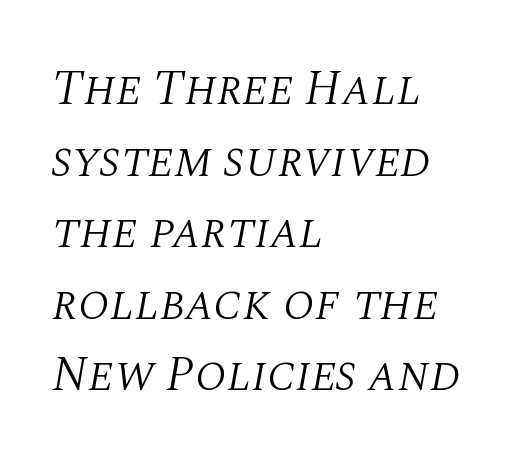
Q: Is the text bold? A: No.
Q: Is the text italic (slanted)? A: Yes, it leans right by about 10 degrees.
Q: Is the typeface a serif or a sans-serif typeface? A: Serif.
Q: Is the text underlined? A: No.
Q: How is the paragraph aligned? A: Left-aligned.
Q: Is the spacing between letters normal or unusually wide? A: Normal.
Q: Is the spacing between lines tight, normal or loose? A: Normal.
Q: Width (condensed, normal, or wide)? A: Normal.
Q: Stroke contrast? A: Medium.
Q: x-height? A: Large.
Q: Monospaced? A: No.
